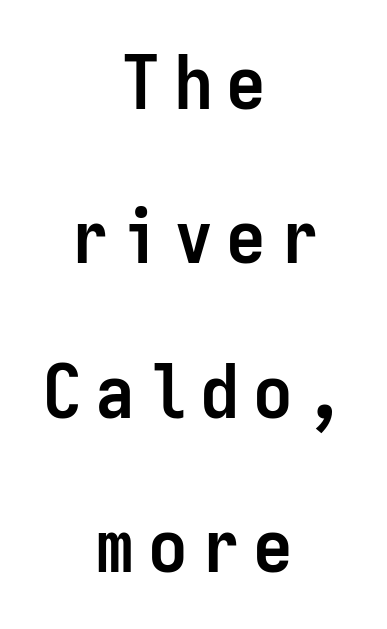
The image shows 75 px semibold, condensed sans-serif type, upright, monospaced; set centered, loose line spacing (2.06x), unusually wide letter spacing (+0.2 em), not underlined; low stroke contrast and a medium x-height.
